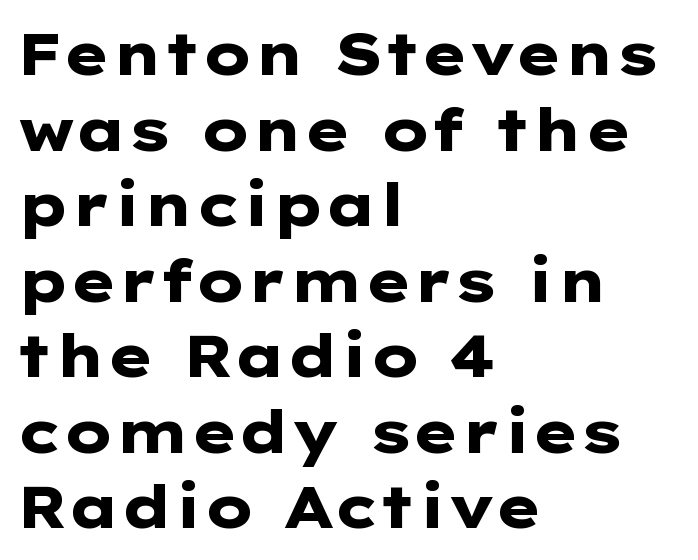
Q: Is the text bold? A: Yes.
Q: Is the text italic (slanted)? A: No, it is upright.
Q: Is the typeface a serif or a sans-serif typeface? A: Sans-serif.
Q: Is the text underlined? A: No.
Q: How is the paragraph aligned? A: Left-aligned.
Q: Is the spacing between letters normal or unusually wide? A: Normal.
Q: Is the spacing between lines tight, normal or loose? A: Normal.
Q: Width (condensed, normal, or wide)? A: Wide.
Q: Stroke contrast? A: Low.
Q: x-height? A: Medium.
Q: Monospaced? A: No.
